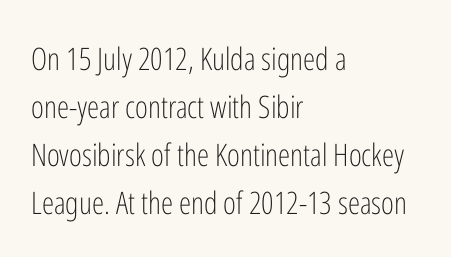
The image shows 31 px light, condensed sans-serif type, upright; set left-aligned, normal line spacing (1.55x), normal letter spacing, not underlined; low stroke contrast and a medium x-height.
